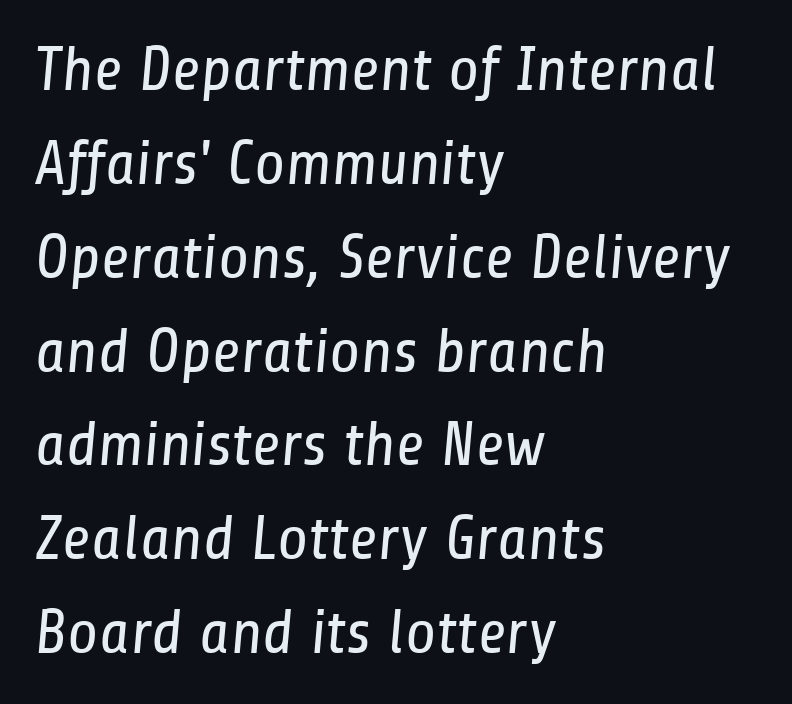
Q: Is the text bold? A: No.
Q: Is the typeface a serif or a sans-serif typeface? A: Sans-serif.
Q: Is the text underlined? A: No.
Q: How is the paragraph aligned? A: Left-aligned.
Q: Is the spacing between letters normal or unusually wide? A: Normal.
Q: Is the spacing between lines tight, normal or loose? A: Normal.
Q: Width (condensed, normal, or wide)? A: Condensed.
Q: Stroke contrast? A: Low.
Q: x-height? A: Medium.
Q: Monospaced? A: No.
